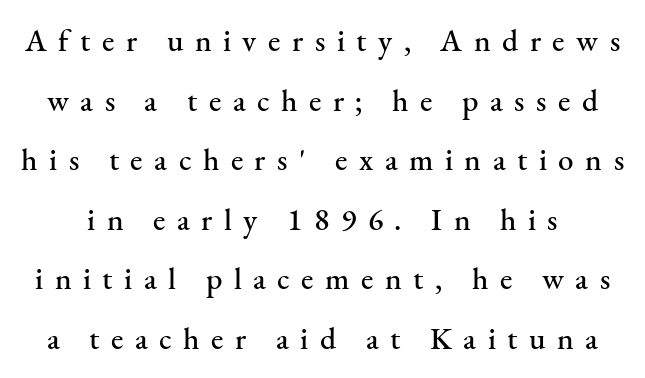
Q: Is the text italic (slanted)? A: No, it is upright.
Q: Is the typeface a serif or a sans-serif typeface? A: Serif.
Q: Is the text underlined? A: No.
Q: Is the spacing between letters normal or unusually wide? A: Unusually wide.
Q: Is the spacing between lines tight, normal or loose? A: Loose.
Q: Width (condensed, normal, or wide)? A: Normal.
Q: Stroke contrast? A: Medium.
Q: x-height? A: Small.
Q: Monospaced? A: No.
